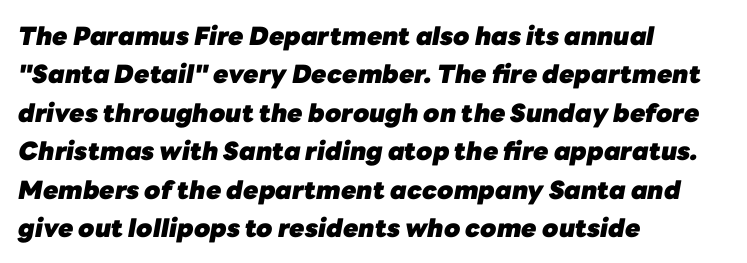
{"italic": "yes", "lean": "right", "slant_degrees": 10, "bold": "yes", "underline": "no", "align": "left", "line_spacing": "normal", "line_spacing_ratio": 1.54, "letter_spacing": "normal", "letter_spacing_em": 0.0, "glyph_px": 25}
